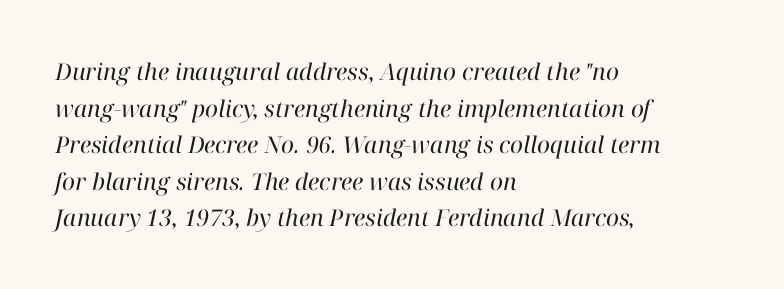
Q: Is the text bold? A: No.
Q: Is the text italic (slanted)? A: Yes, it leans right by about 12 degrees.
Q: Is the text underlined? A: No.
Q: How is the paragraph aligned? A: Left-aligned.
Q: Is the spacing between letters normal or unusually wide? A: Normal.
Q: Is the spacing between lines tight, normal or loose? A: Normal.
